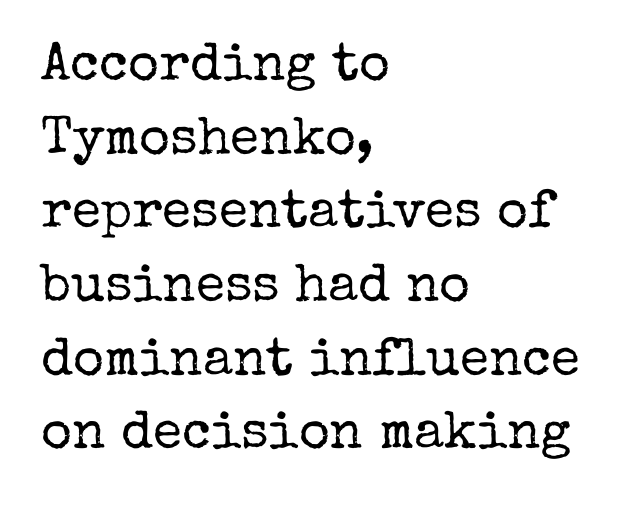
{"serif": "yes", "italic": "no", "bold": "no", "weight": "regular", "width": "normal", "stroke_contrast": "low", "x_height": "medium", "monospaced": "no", "underline": "no", "align": "left", "line_spacing": "normal", "line_spacing_ratio": 1.39, "letter_spacing": "normal", "letter_spacing_em": 0.0, "glyph_px": 53}
